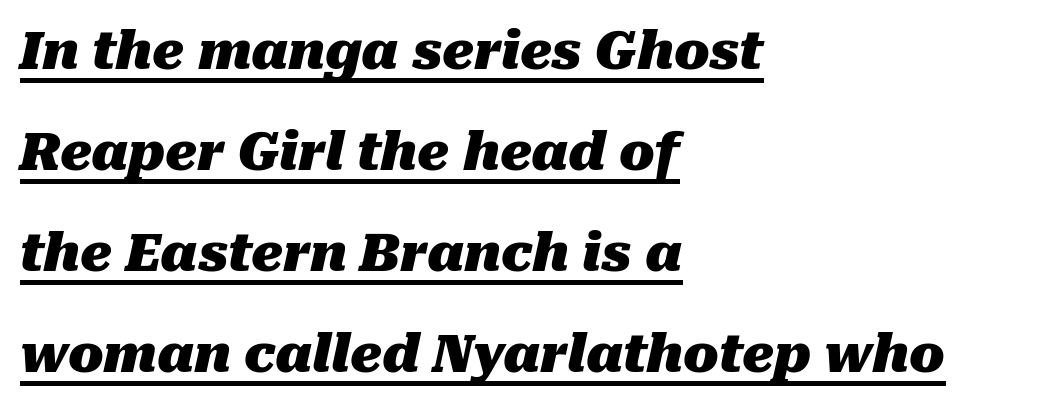
In CSS terms this would be text-align: left. The rendering uses a large line-height, opening up the rows. Emphasis is given by a line drawn under the lettering. The letters advance in unequal steps, a hallmark of proportional type.
